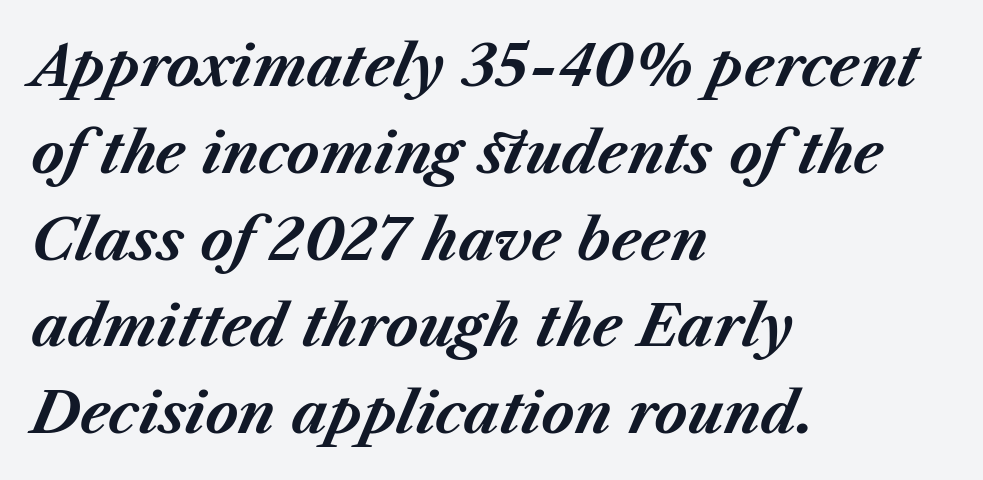
The image shows 56 px bold type, italic (leaning right); set left-aligned, normal line spacing (1.55x), normal letter spacing, not underlined; medium stroke contrast and a medium x-height.
